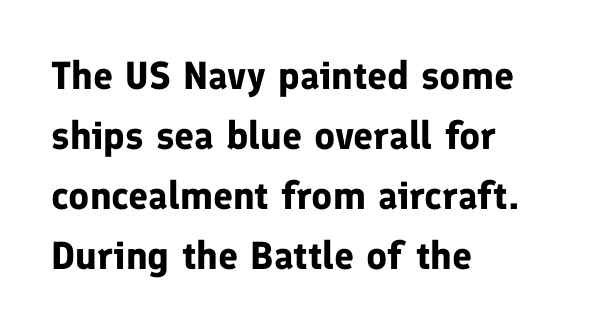
{"serif": "no", "italic": "no", "bold": "yes", "weight": "bold", "width": "normal", "stroke_contrast": "low", "x_height": "medium", "monospaced": "no", "underline": "no", "align": "left", "line_spacing": "normal", "line_spacing_ratio": 1.54, "letter_spacing": "normal", "letter_spacing_em": 0.0, "glyph_px": 39}
